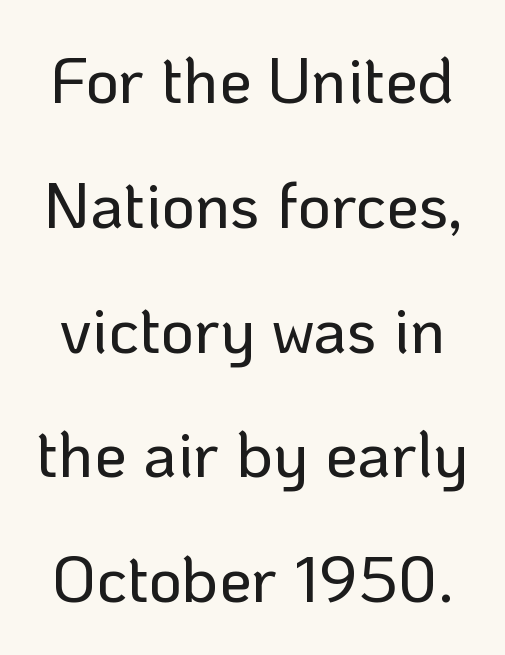
Spacing verdict: proportional, widths tailored to each character. Nothing sits at the stroke ends, so this counts as sans-serif. Does the leading feel generous? Absolutely, it's lavish. The face used here is rendered with its standard letterfit.
